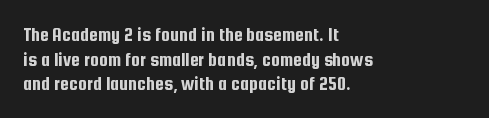
Q: Is the text italic (slanted)? A: No, it is upright.
Q: Is the text underlined? A: No.
Q: How is the paragraph aligned? A: Left-aligned.
Q: Is the spacing between letters normal or unusually wide? A: Normal.
